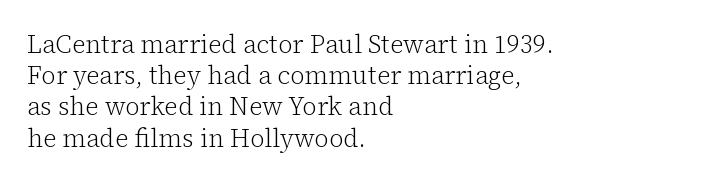
Q: Is the text bold? A: No.
Q: Is the text italic (slanted)? A: No, it is upright.
Q: Is the text underlined? A: No.
Q: How is the paragraph aligned? A: Left-aligned.
Q: Is the spacing between letters normal or unusually wide? A: Normal.
Q: Is the spacing between lines tight, normal or loose? A: Normal.
